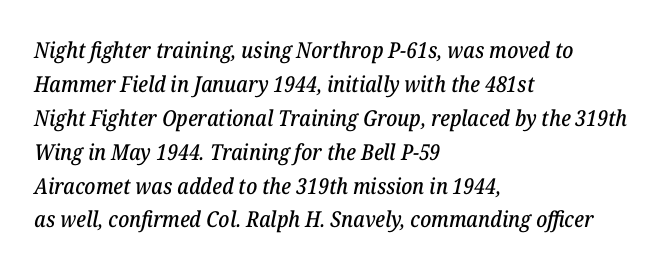
Does the copy run flush right? No — it runs flush left. Spacing between characters is what you'd get straight out of the box. The designer left line spacing at the default. A typesetter would mark this as italic.
